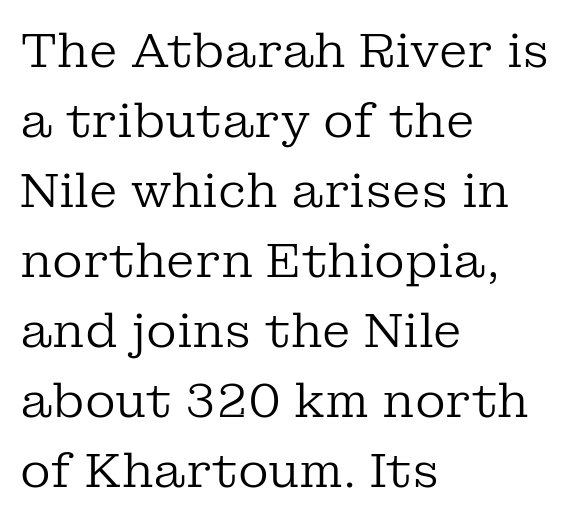
Q: Is the text bold? A: No.
Q: Is the text italic (slanted)? A: No, it is upright.
Q: Is the typeface a serif or a sans-serif typeface? A: Serif.
Q: Is the text underlined? A: No.
Q: How is the paragraph aligned? A: Left-aligned.
Q: Is the spacing between letters normal or unusually wide? A: Normal.
Q: Is the spacing between lines tight, normal or loose? A: Normal.
Q: Width (condensed, normal, or wide)? A: Normal.
Q: Stroke contrast? A: Low.
Q: x-height? A: Medium.
Q: Monospaced? A: No.
